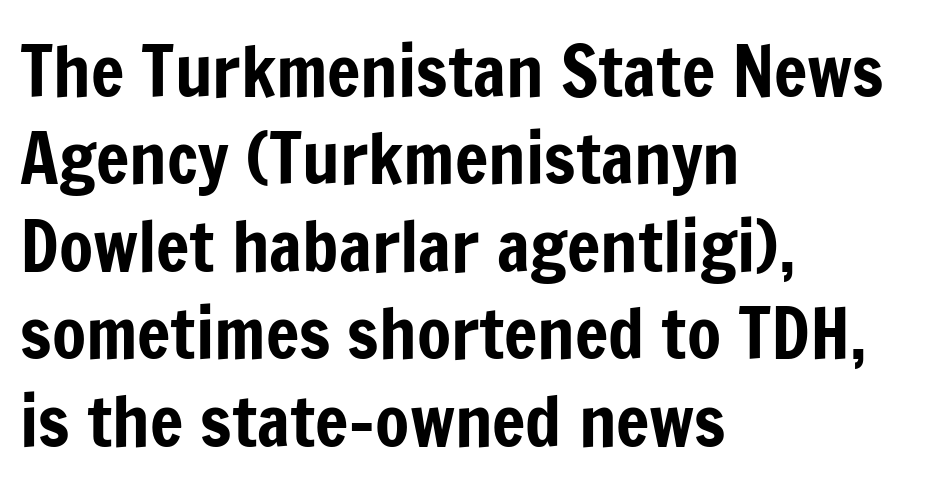
A typesetter would call this zero additional tracking. Short and long lines alike share a common starting point at left. Spacing verdict: proportional, widths tailored to each character. A typesetter would label this face a sans. Quick note: underline off.
